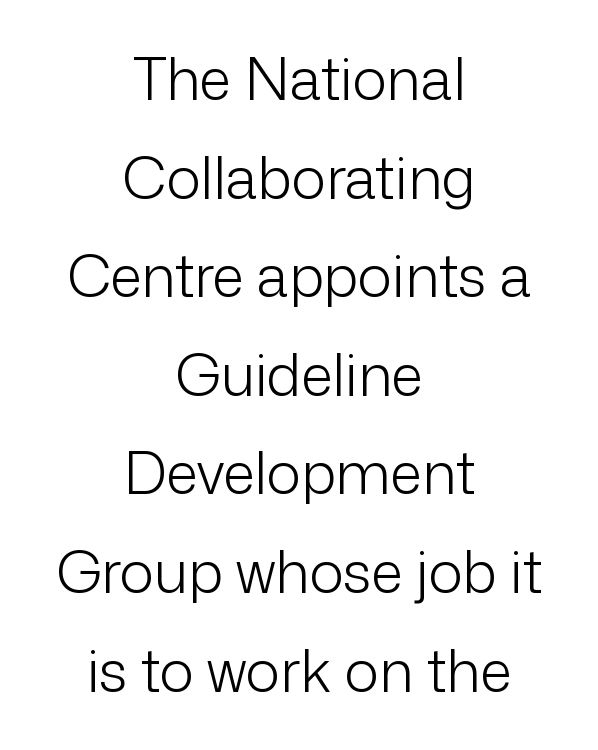
{"serif": "no", "italic": "no", "bold": "no", "weight": "light", "width": "normal", "stroke_contrast": "low", "x_height": "medium", "monospaced": "no", "underline": "no", "align": "center", "line_spacing": "normal", "line_spacing_ratio": 1.7, "letter_spacing": "normal", "letter_spacing_em": 0.0, "glyph_px": 58}
